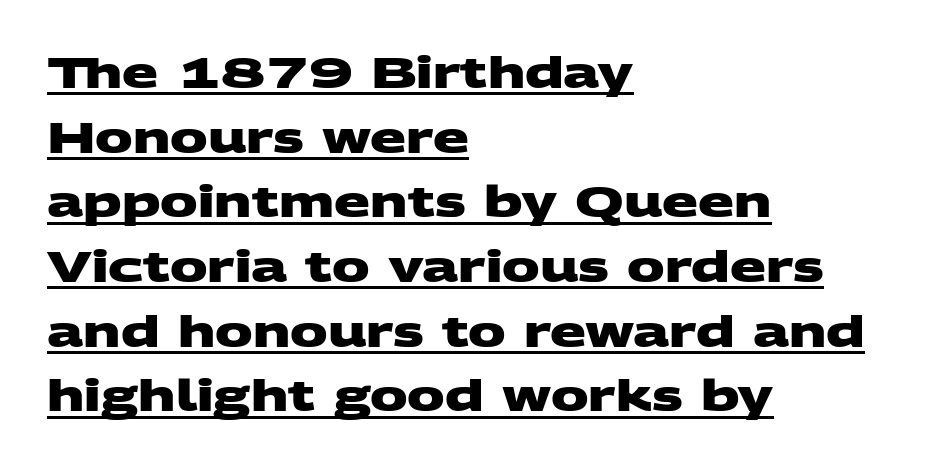
The passage shown is underscored from start to finish. The letters advance in unequal steps, a hallmark of proportional type. You'd pick this weight for a headline — it's a proper bold. Each line starts at the same left margin while the right side varies. Students, observe: this is what conventionally led text looks like.
